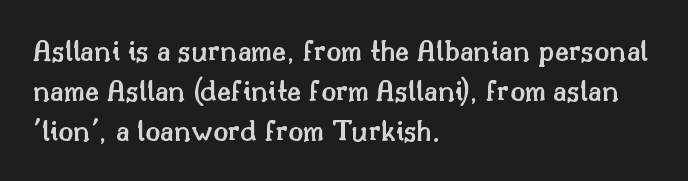
The string is rendered with underlining switched off. Line beginnings align vertically; line endings do not. The glyphs have the mass of a demibold cut, below bold. These lines keep a tight, regular rhythm from letter to letter. Vertical strokes here are truly vertical. Proportional: the letters do not fall into vertical columns.
